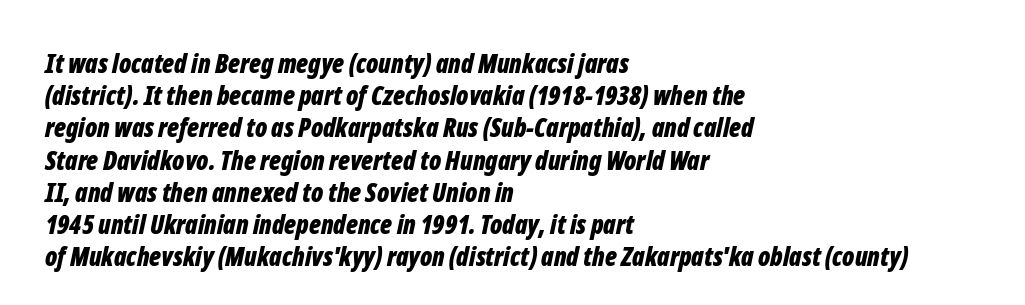
Q: Is the text bold? A: Yes.
Q: Is the text italic (slanted)? A: Yes, it leans right by about 12 degrees.
Q: Is the text underlined? A: No.
Q: How is the paragraph aligned? A: Left-aligned.
Q: Is the spacing between letters normal or unusually wide? A: Normal.
